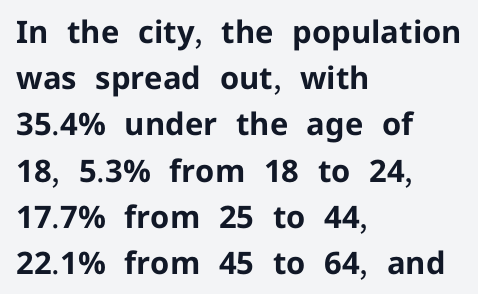
A typesetter would call this leading conventional body-copy spacing. Underline: absent. Reading down the block, your eye returns to a fixed left position each line. Serif or sans? Sans — the stroke terminals are bare. Looks like regular typesetting: each glyph gets only the width it needs. The letters stand straight up with perfectly vertical stems.
